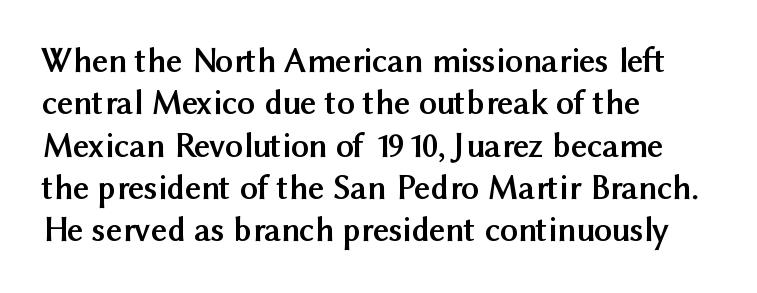
{"serif": "no", "italic": "no", "bold": "yes", "weight": "semibold", "width": "normal", "stroke_contrast": "medium", "x_height": "medium", "monospaced": "no", "underline": "no", "align": "left", "line_spacing_ratio": 1.21, "letter_spacing": "normal", "letter_spacing_em": 0.0, "glyph_px": 35}
